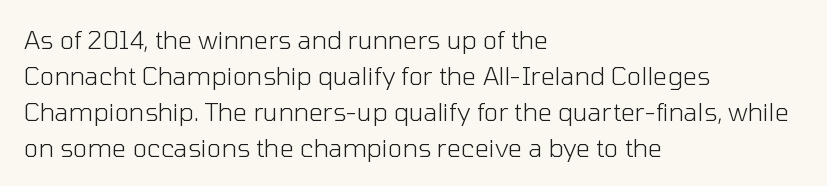
{"italic": "no", "bold": "no", "underline": "no", "align": "left", "line_spacing": "normal", "line_spacing_ratio": 1.44, "letter_spacing": "normal", "letter_spacing_em": 0.0, "glyph_px": 25}
